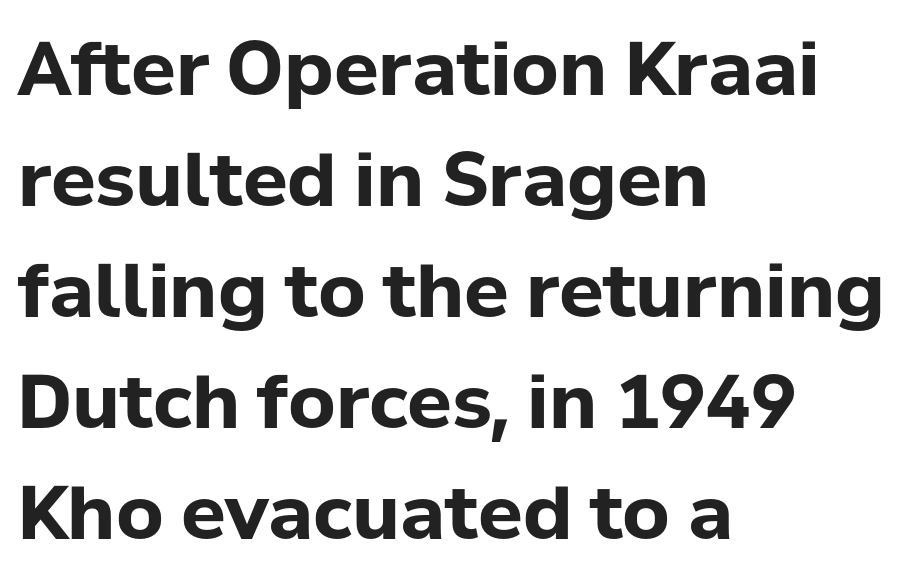
{"serif": "no", "italic": "no", "bold": "yes", "weight": "bold", "width": "normal", "stroke_contrast": "low", "x_height": "medium", "monospaced": "no", "underline": "no", "align": "left", "line_spacing": "normal", "line_spacing_ratio": 1.5, "letter_spacing": "normal", "letter_spacing_em": 0.0, "glyph_px": 74}
